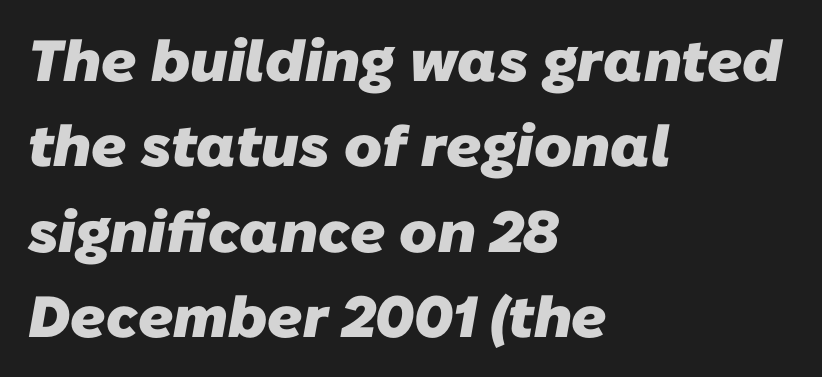
The image shows 58 px heavy sans-serif type; set left-aligned, normal line spacing (1.47x), normal letter spacing, not underlined; low stroke contrast and a medium x-height.
